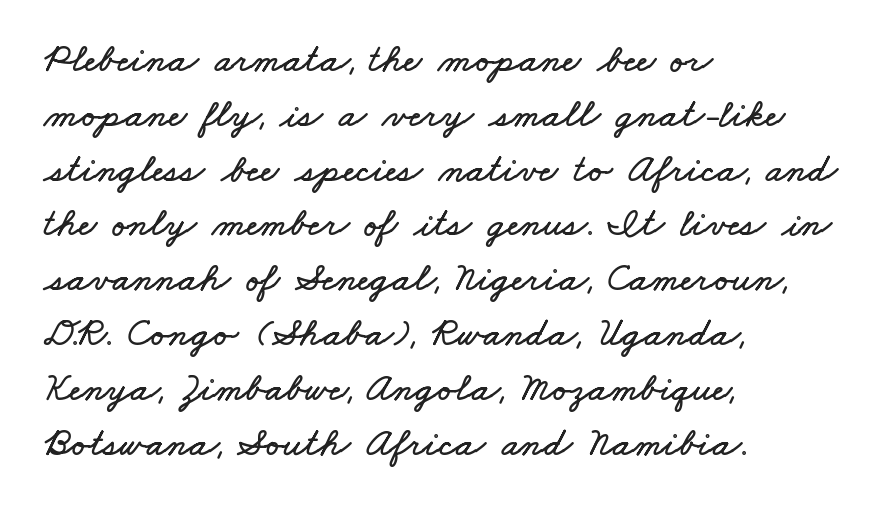
Q: Is the text underlined? A: No.
Q: How is the paragraph aligned? A: Left-aligned.
Q: Is the spacing between letters normal or unusually wide? A: Normal.
Q: Is the spacing between lines tight, normal or loose? A: Normal.
Q: Width (condensed, normal, or wide)? A: Wide.
Q: Stroke contrast? A: Low.
Q: x-height? A: Small.
Q: Monospaced? A: No.
